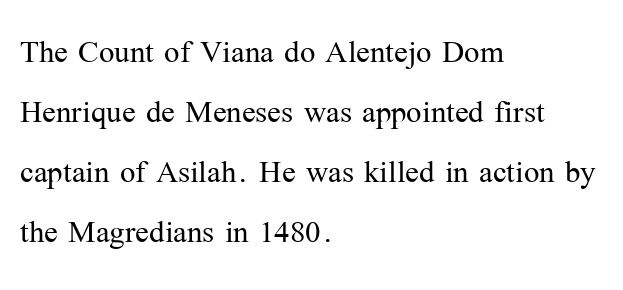
{"serif": "yes", "italic": "no", "bold": "no", "weight": "light", "width": "normal", "stroke_contrast": "medium", "x_height": "medium", "monospaced": "no", "underline": "no", "align": "left", "line_spacing": "normal", "line_spacing_ratio": 1.46, "letter_spacing": "normal", "letter_spacing_em": 0.0, "glyph_px": 41}
